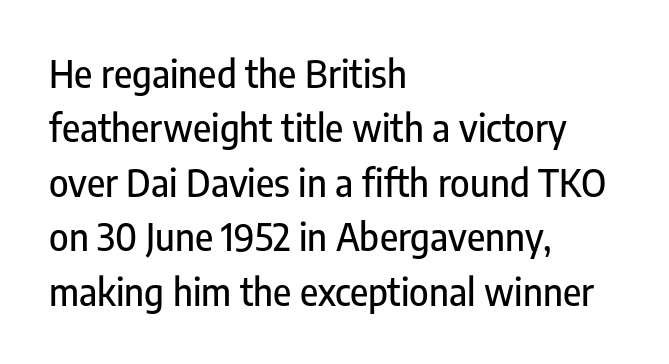
The image shows 37 px condensed sans-serif type, upright; set left-aligned, normal line spacing (1.47x), normal letter spacing, not underlined; low stroke contrast and a medium x-height.
